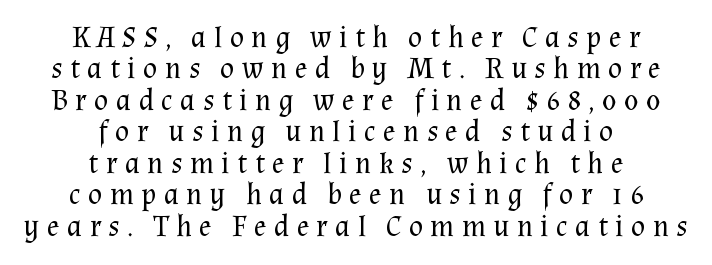
The image shows 30 px regular-weight type, upright; set centered, tight line spacing (1.05x), unusually wide letter spacing (+0.24 em), not underlined; medium stroke contrast and a medium x-height.
